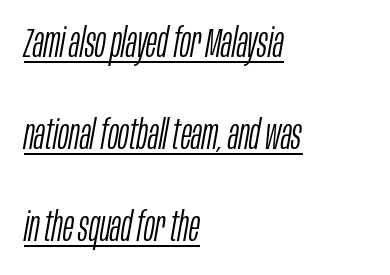
The image shows 41 px light, condensed type, italic (leaning right); set left-aligned, loose line spacing (2.24x), normal letter spacing, underlined; low stroke contrast and a large x-height.
